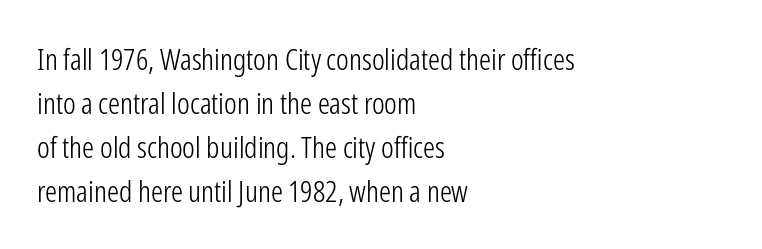
The image shows 30 px light, condensed sans-serif type, upright; set left-aligned, normal line spacing (1.47x), normal letter spacing, not underlined; low stroke contrast and a medium x-height.
